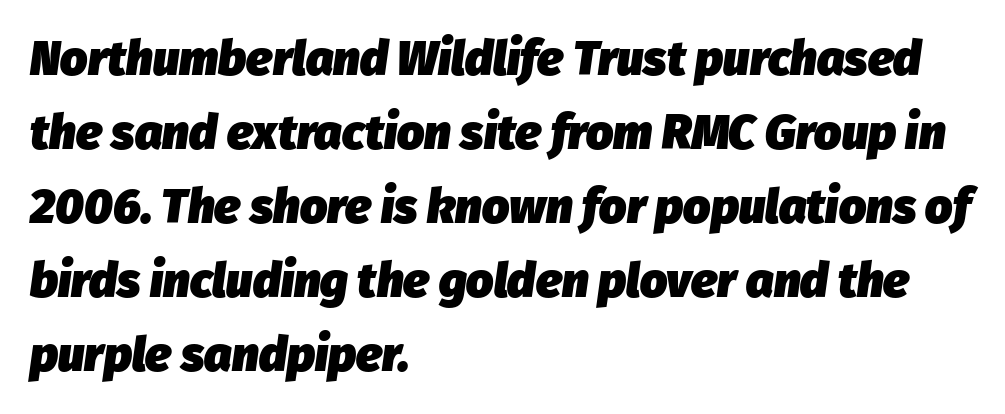
The image shows 48 px heavy type, italic (leaning right); set left-aligned, normal line spacing (1.54x), normal letter spacing, not underlined; low stroke contrast and a medium x-height.
